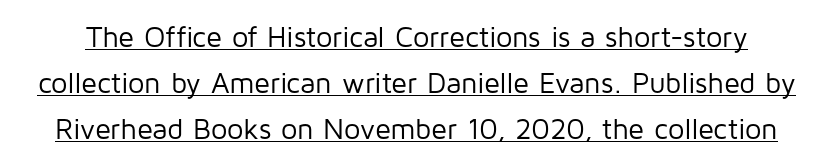
Rows of type keep a routine distance in the vertical direction. This rendering employs a face without finishing strokes, i.e., a sans-serif. The sample's only ornament is a line tracing under the words. Tracking here is standard; glyphs follow each other at the usual distance.
